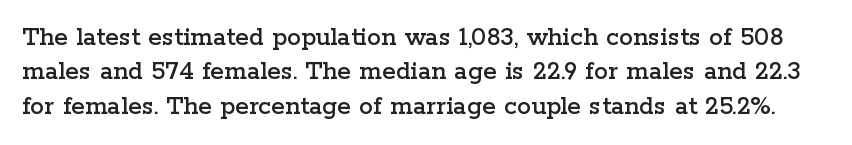
{"serif": "yes", "italic": "no", "width": "wide", "stroke_contrast": "low", "x_height": "medium", "monospaced": "no", "underline": "no", "line_spacing_ratio": 1.23, "letter_spacing": "normal", "letter_spacing_em": 0.0, "glyph_px": 28}
